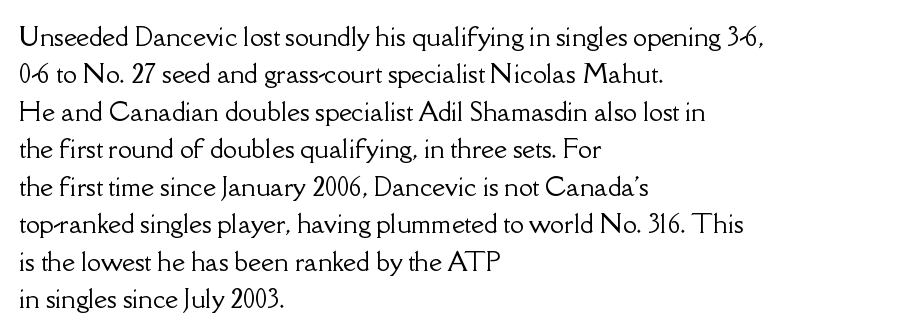
The image shows 25 px text type, upright; set left-aligned, normal line spacing (1.5x), normal letter spacing, not underlined.
